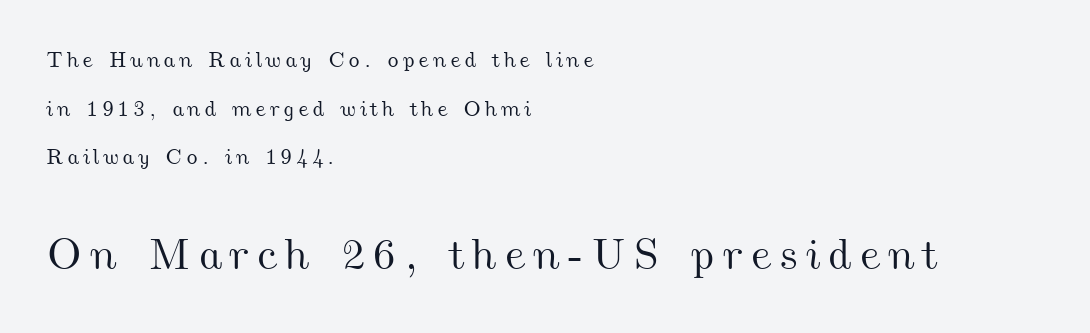
Q: Is the text underlined? A: No.
Q: How is the paragraph aligned? A: Left-aligned.
Q: Is the spacing between lines tight, normal or loose? A: Loose.
Q: Which block of text is set in a larger size, the first (top) or the second (bottom)? A: The second (bottom) one.
Q: Width (condensed, normal, or wide)? A: Wide.
Q: Stroke contrast? A: Medium.
Q: x-height? A: Small.
Q: Monospaced? A: No.
